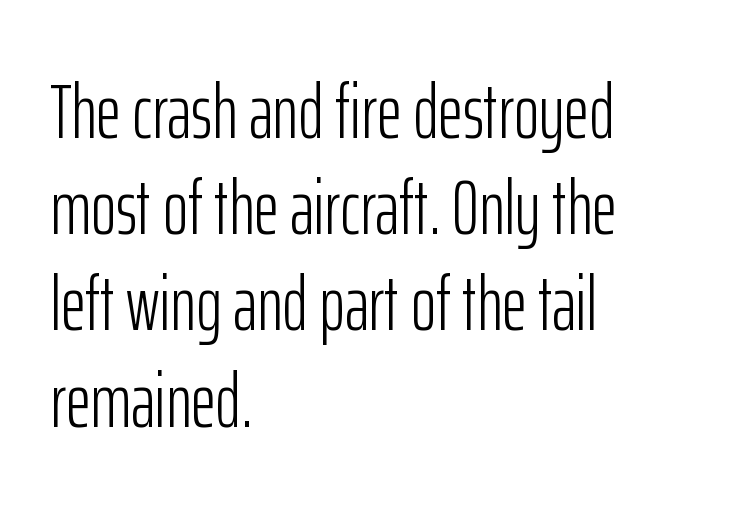
Heft: none added — not bold. Every row of glyphs begins at an identical x-position on the left. Posture: straight, roman, zero tilt. The leading is moderate, giving the passage an even texture.
